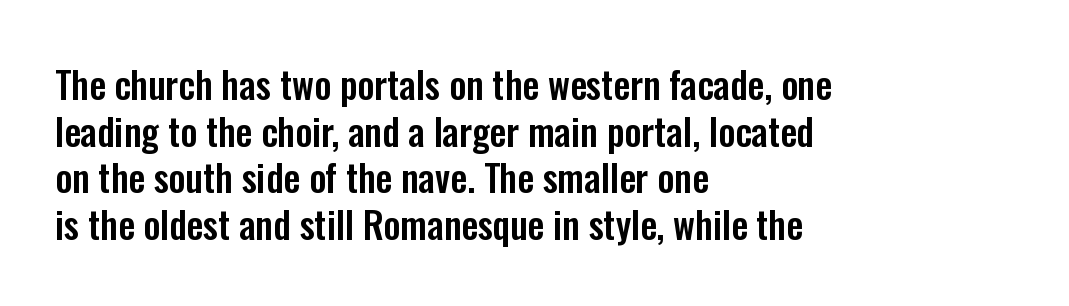
{"serif": "no", "italic": "no", "width": "condensed", "stroke_contrast": "low", "x_height": "medium", "monospaced": "no", "underline": "no", "align": "left", "line_spacing": "normal", "line_spacing_ratio": 1.26, "letter_spacing": "normal", "letter_spacing_em": 0.0, "glyph_px": 37}
